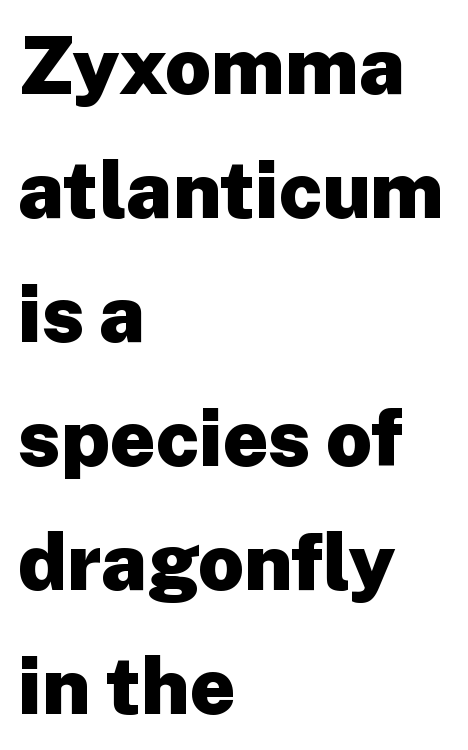
Character widths vary here, with narrow letters taking less room than wide ones. Baseline-to-baseline distance is the conventional proportion of letter height. Do the letters lean? They stand straight. Caption: bold face, heavy strokes. The typesetter chose a ragged-right arrangement here. How are the letters spaced? Ordinarily, with no added tracking.
